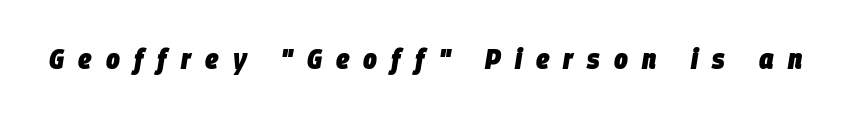
{"italic": "yes", "lean": "right", "slant_degrees": 9, "bold": "yes", "weight": "heavy", "width": "condensed", "stroke_contrast": "low", "x_height": "large", "monospaced": "no", "underline": "no", "letter_spacing": "wide", "letter_spacing_em": 0.49, "glyph_px": 29}
